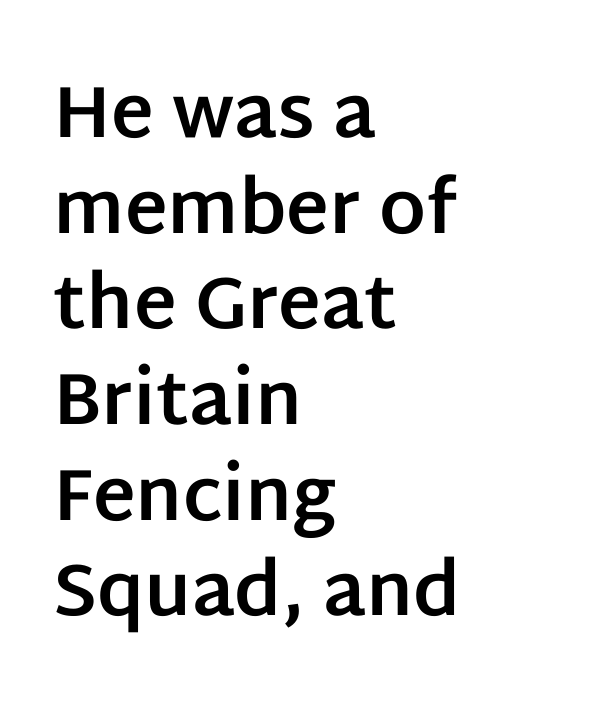
The image shows 73 px bold sans-serif type, upright; set left-aligned, normal line spacing (1.31x), normal letter spacing, not underlined; low stroke contrast and a large x-height.
